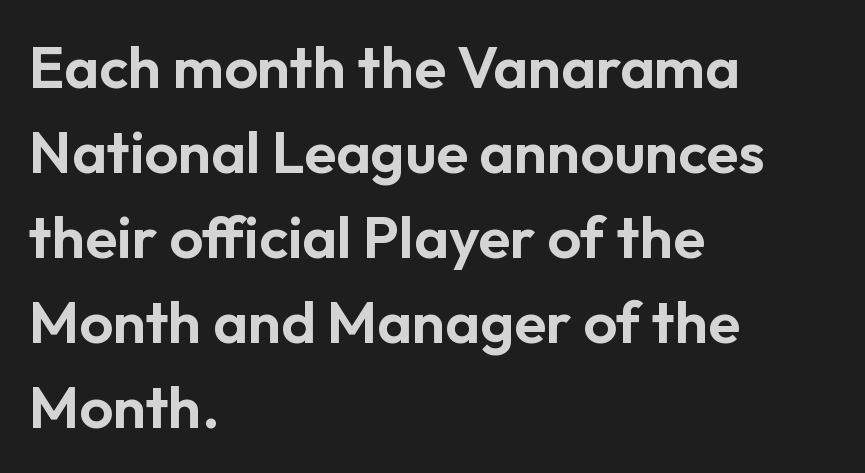
This is the regular roman posture of the typeface. To sum up the face: it is a sans, with no serifs. Here the designer chose a conventional face with non-uniform glyph widths. Compared with a centered layout, this one pins lines to the left instead. Horizontal bands of white between lines are of average thickness.
